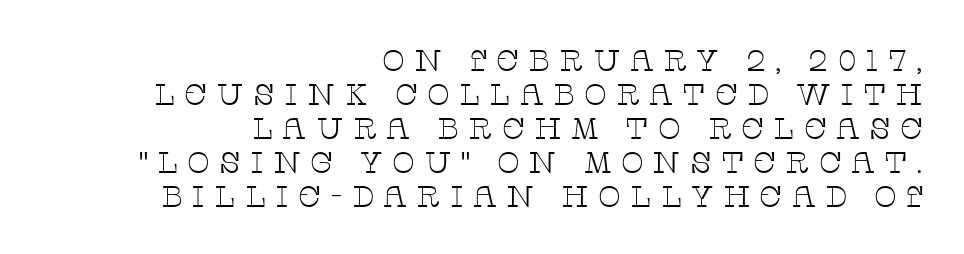
Stems here are at most as thick as an everyday book face. What kind of face is this? One with serifs. Check under the words: just untouched page. It's the straight-up-and-down kind of type. Closely set lines give the paragraph a compact silhouette.
